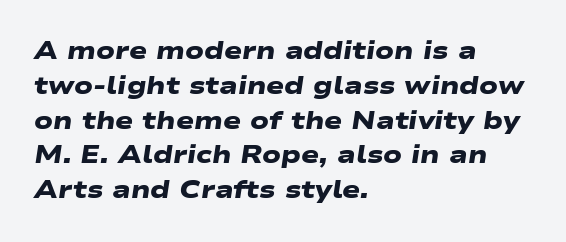
Casual observation: everything's shoved over to the left. The horizontal fit of the characters is conventional and even. The characters look thick and weighty, a clear bold. The zone under the glyphs is completely vacant. Notice how descenders clear the ascenders below comfortably — that's standard leading.
